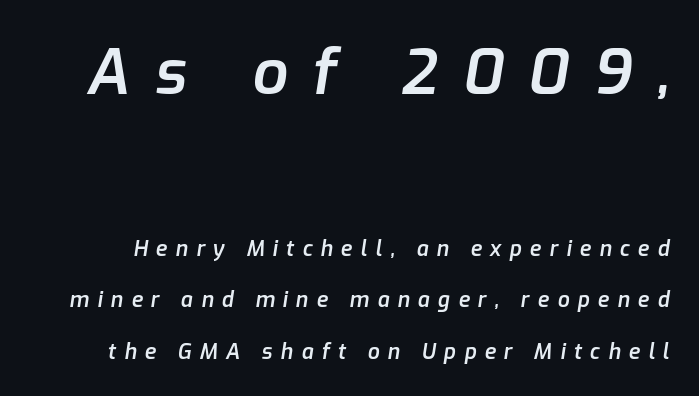
{"italic": "yes", "lean": "right", "slant_degrees": 9, "bold": "semi", "weight": "semibold", "width": "normal", "stroke_contrast": "low", "x_height": "medium", "monospaced": "no", "underline": "no", "line_spacing": "loose", "line_spacing_ratio": 2.44, "letter_spacing": "wide", "letter_spacing_em": 0.39, "larger_block": "first", "size_ratio": 3.0, "glyph_px": 63}
